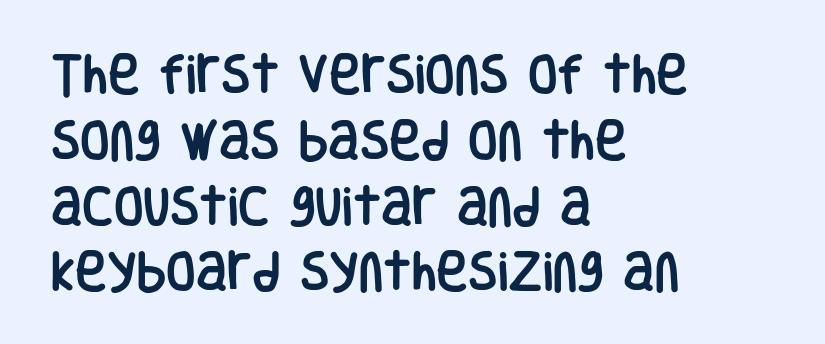
Look at the tracking — it's just the regular setting, nothing added. Interline gaps are of average width in this sample. Quick note: underline off. Is the block centered? No — it sits flush against the left margin. Is this a fixed-width face? No — the glyphs have proportional, varying widths.
